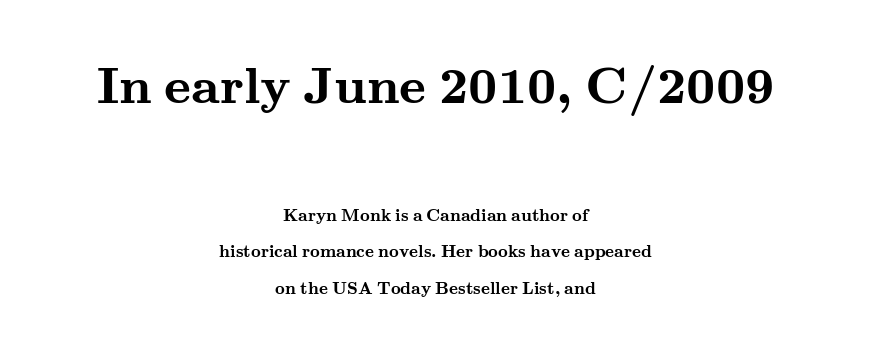
The image shows 51 px semibold, wide serif type, upright; set centered, loose line spacing (2.14x), normal letter spacing, not underlined; the first (top) block is 3.0x larger; medium stroke contrast and a small x-height.
